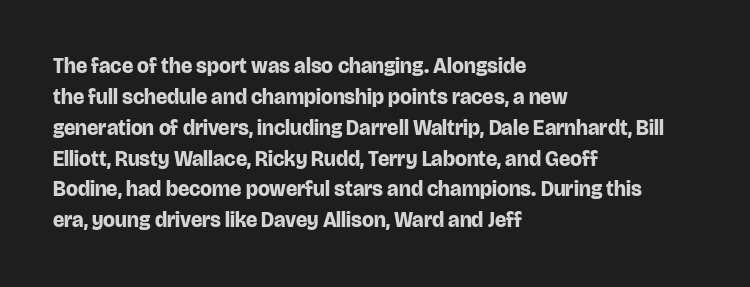
The image shows 21 px bold type, upright; set left-aligned, normal line spacing (1.47x), normal letter spacing, not underlined.
